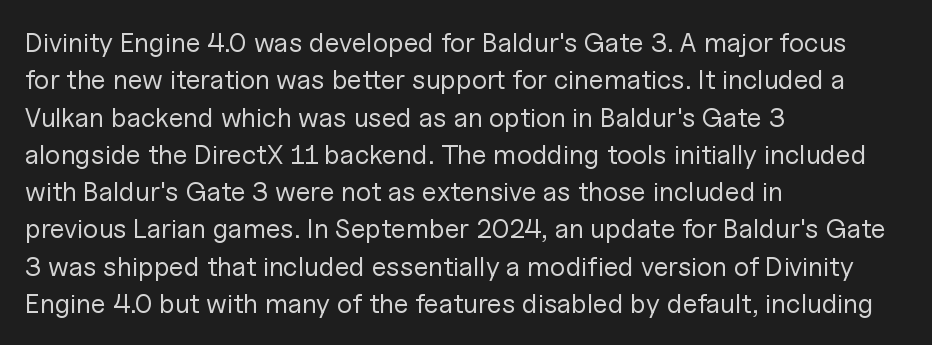
{"italic": "no", "bold": "no", "underline": "no", "align": "left", "line_spacing": "normal", "line_spacing_ratio": 1.38, "letter_spacing": "normal", "letter_spacing_em": 0.0, "glyph_px": 27}
